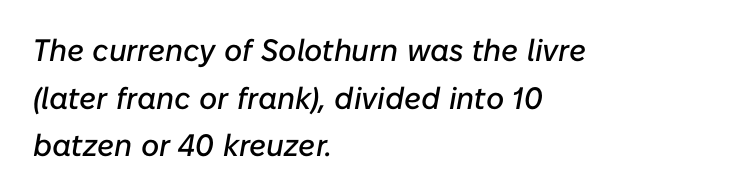
Q: Is the text italic (slanted)? A: Yes, it leans right by about 10 degrees.
Q: Is the text underlined? A: No.
Q: How is the paragraph aligned? A: Left-aligned.
Q: Is the spacing between letters normal or unusually wide? A: Normal.
Q: Is the spacing between lines tight, normal or loose? A: Normal.
Q: Width (condensed, normal, or wide)? A: Normal.
Q: Stroke contrast? A: Low.
Q: x-height? A: Medium.
Q: Monospaced? A: No.
